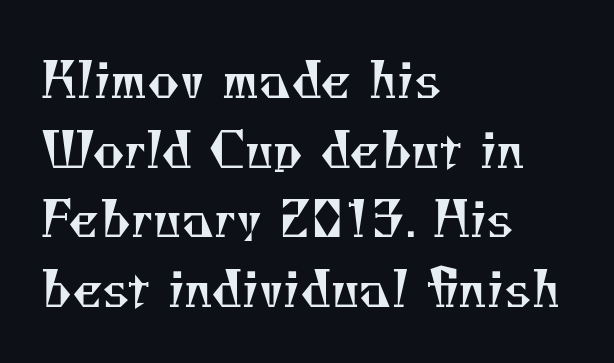
The image shows 49 px regular-weight serif type; set left-aligned, normal line spacing (1.42x), normal letter spacing, not underlined; medium stroke contrast and a small x-height.
